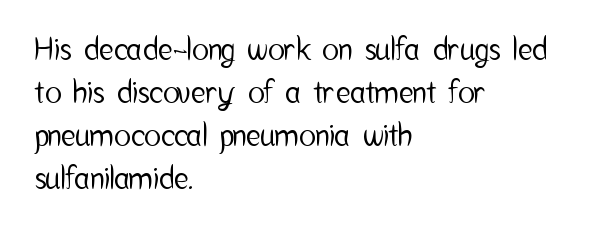
Do the letters lean? They stand straight. You could call the tracking neutral — neither tight nor loose. Any mark beneath the type? The region is blank. Students, observe: this is what conventionally led text looks like. Reading down the block, your eye returns to a fixed left position each line.
